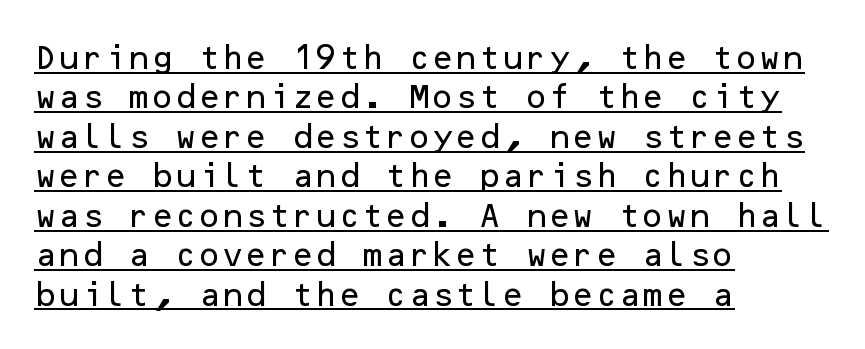
Q: Is the text italic (slanted)? A: No, it is upright.
Q: Is the text underlined? A: Yes.
Q: How is the paragraph aligned? A: Left-aligned.
Q: Is the spacing between letters normal or unusually wide? A: Normal.
Q: Is the spacing between lines tight, normal or loose? A: Normal.
